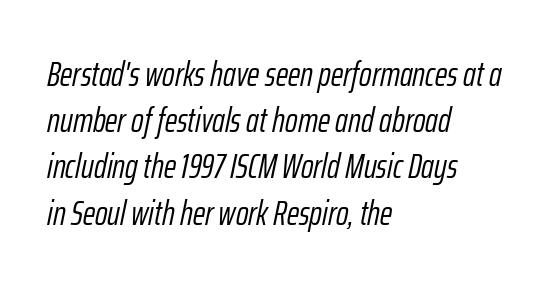
The text block is weighted toward the left margin, trailing off unevenly rightward. Is there much room between lines? A standard amount, neither cramped nor airy. The typeface has the unassuming heft of standard copy or less. A typesetter would call this proportional, since set widths differ per character.
